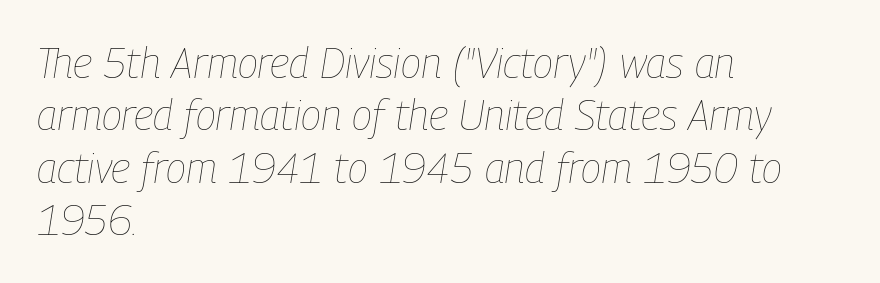
Q: Is the text bold? A: No.
Q: Is the text italic (slanted)? A: Yes, it leans right by about 9 degrees.
Q: Is the text underlined? A: No.
Q: How is the paragraph aligned? A: Left-aligned.
Q: Is the spacing between letters normal or unusually wide? A: Normal.
Q: Is the spacing between lines tight, normal or loose? A: Normal.
Q: Width (condensed, normal, or wide)? A: Condensed.
Q: Stroke contrast? A: Low.
Q: x-height? A: Medium.
Q: Monospaced? A: No.
